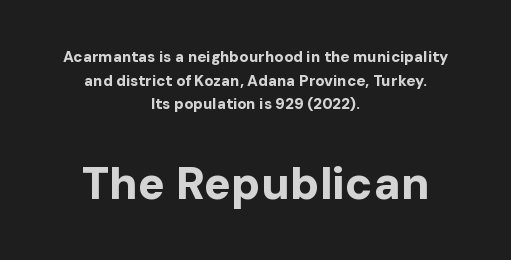
The image shows 45 px bold sans-serif type, upright; set centered, normal line spacing (1.57x), normal letter spacing, not underlined; the second (bottom) block is 3.0x larger; low stroke contrast and a medium x-height.
